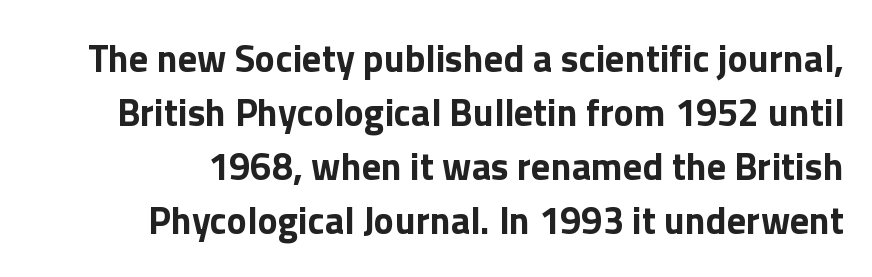
Q: Is the text bold? A: Yes.
Q: Is the text italic (slanted)? A: No, it is upright.
Q: Is the typeface a serif or a sans-serif typeface? A: Sans-serif.
Q: Is the text underlined? A: No.
Q: Is the spacing between letters normal or unusually wide? A: Normal.
Q: Is the spacing between lines tight, normal or loose? A: Normal.
Q: Width (condensed, normal, or wide)? A: Normal.
Q: Stroke contrast? A: Low.
Q: x-height? A: Medium.
Q: Monospaced? A: No.
